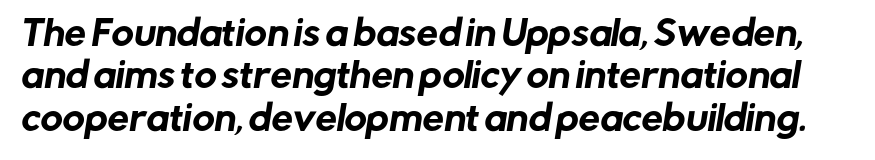
Each letter keeps its own natural width here, so spacing adapts to shape. These lines sit exactly where default settings would place them. Are there feet on the stems? There aren't — it's a sans. Unmarked baselines from the first word to the last. Characters follow at the spacing the type designer built in.
